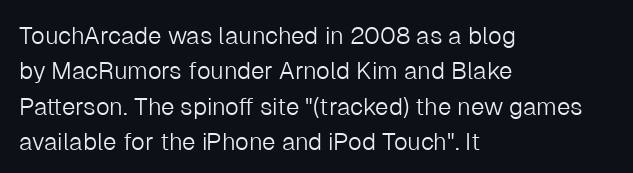
The image shows 24 px text type, upright; set left-aligned, normal line spacing (1.47x), normal letter spacing, not underlined.
